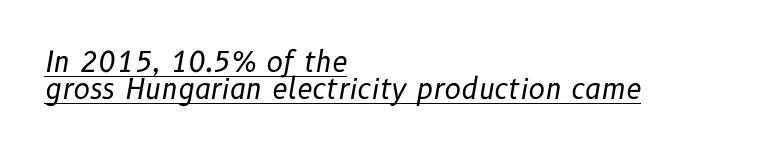
{"italic": "yes", "lean": "right", "slant_degrees": 10, "bold": "no", "weight": "regular", "width": "normal", "stroke_contrast": "low", "x_height": "medium", "monospaced": "no", "underline": "yes", "align": "left", "line_spacing": "tight", "line_spacing_ratio": 0.96, "letter_spacing": "normal", "letter_spacing_em": 0.0, "glyph_px": 28}
